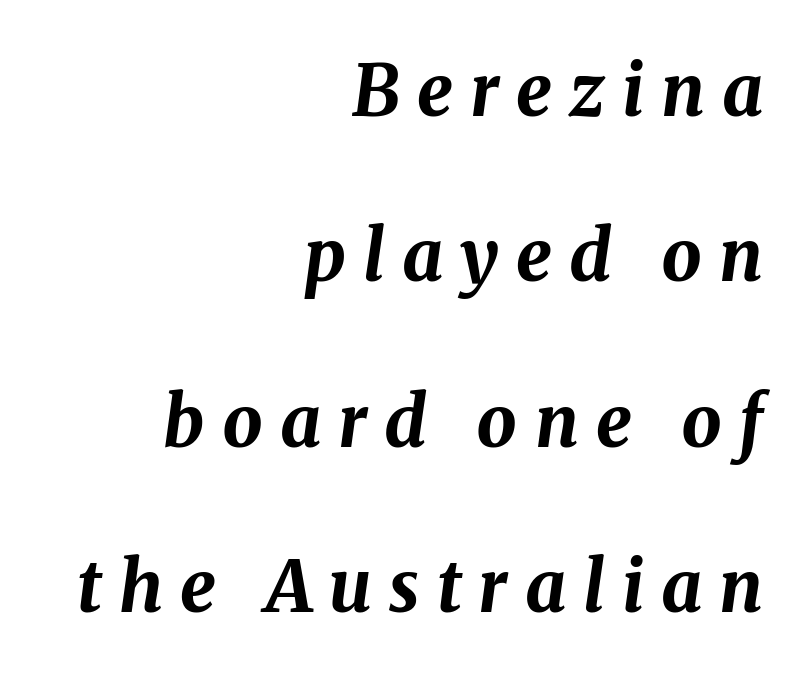
The image shows 71 px bold type, italic (leaning right); set right-aligned, loose line spacing (2.33x), unusually wide letter spacing (+0.24 em), not underlined; medium stroke contrast and a medium x-height.
